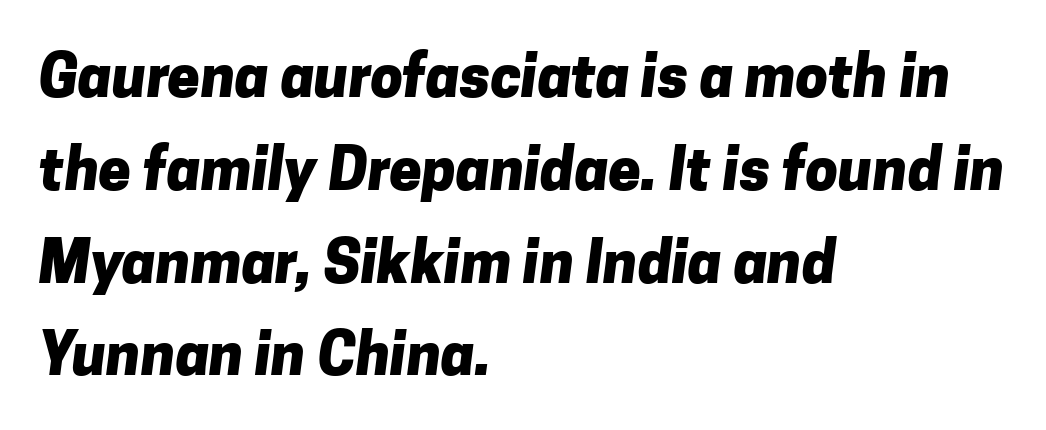
The image shows 58 px heavy sans-serif type; set left-aligned, normal line spacing (1.6x), normal letter spacing, not underlined; low stroke contrast and a medium x-height.
